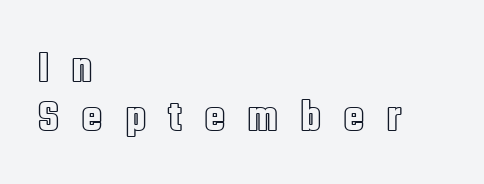
The image shows 44 px condensed type, upright; set left-aligned, tight line spacing (1.12x), unusually wide letter spacing (+0.49 em), not underlined; a large x-height.
